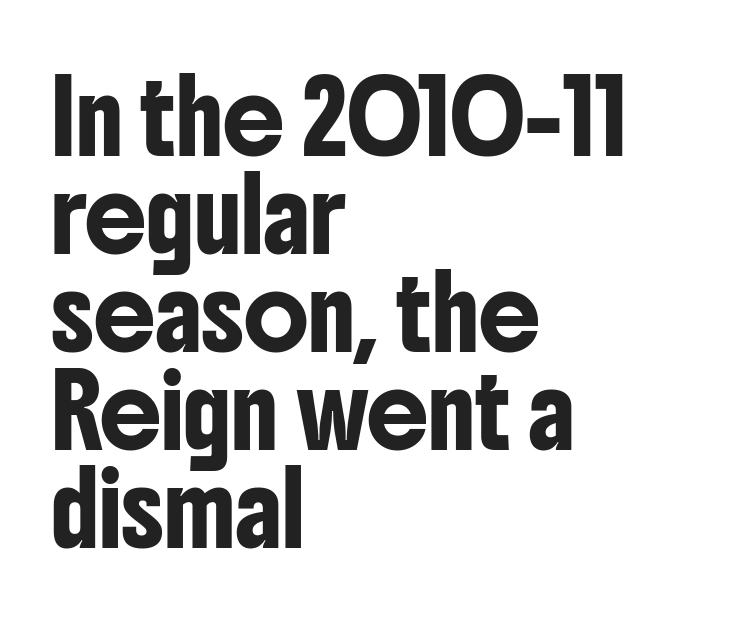
This rendering features lettering with no underline. Posture: vertical. Here the glyphs are tracked normally, forming tight word shapes. Layout note: lines flush left.
